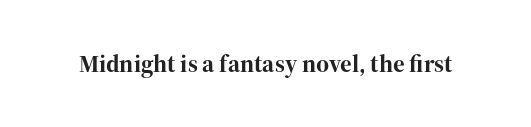
Underlining? Definitely not there. Strong, thick strokes mark this as bold type. This sample uses an upright cut, with every glyph sitting square on the baseline. A typesetter would call this zero additional tracking.
